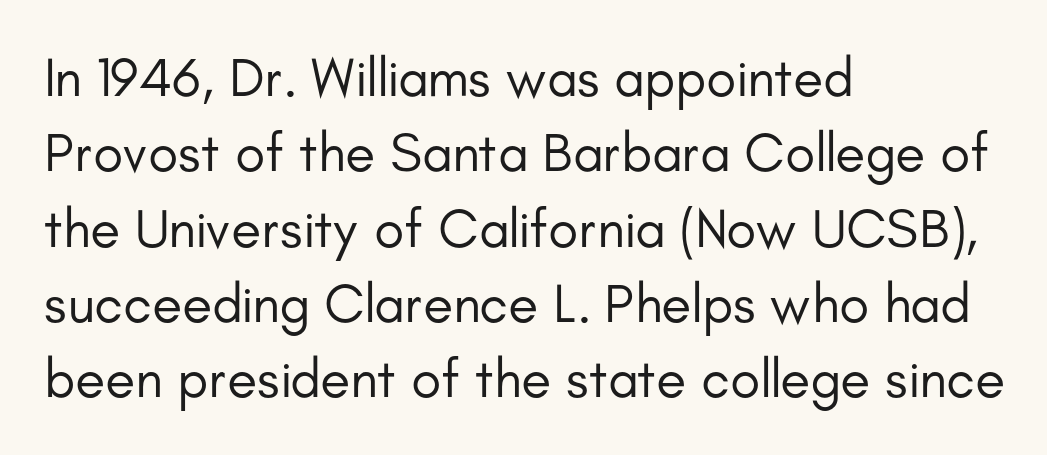
The image shows 55 px regular-weight sans-serif type, upright; set left-aligned, normal line spacing (1.37x), normal letter spacing, not underlined; low stroke contrast and a small x-height.
